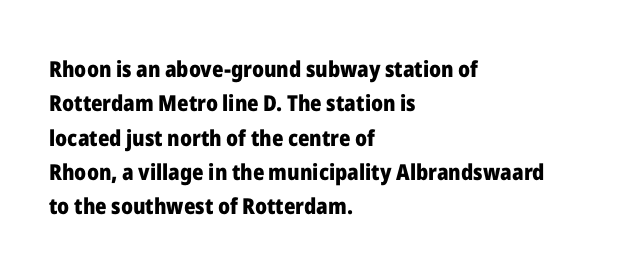
Upright lettering throughout. Just letters on the line, the space beneath them empty. The vertical gap from one line to the next is medium. Strong, thick strokes mark this as bold type. Short and long lines alike share a common starting point at left.
